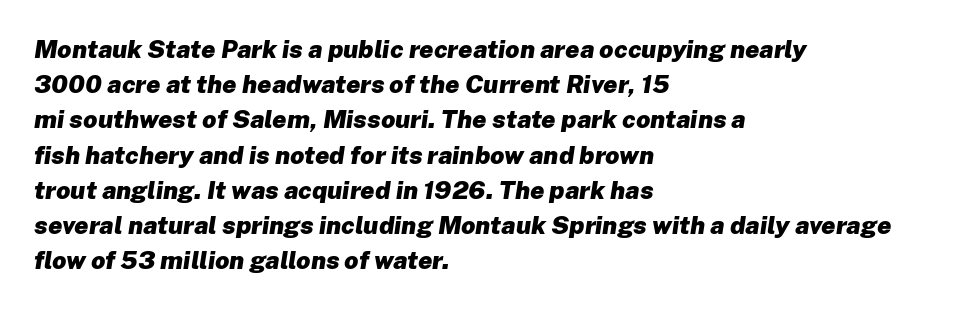
Q: Is the text bold? A: Yes.
Q: Is the text italic (slanted)? A: Yes, it leans right by about 8 degrees.
Q: Is the text underlined? A: No.
Q: How is the paragraph aligned? A: Left-aligned.
Q: Is the spacing between letters normal or unusually wide? A: Normal.
Q: Is the spacing between lines tight, normal or loose? A: Normal.
